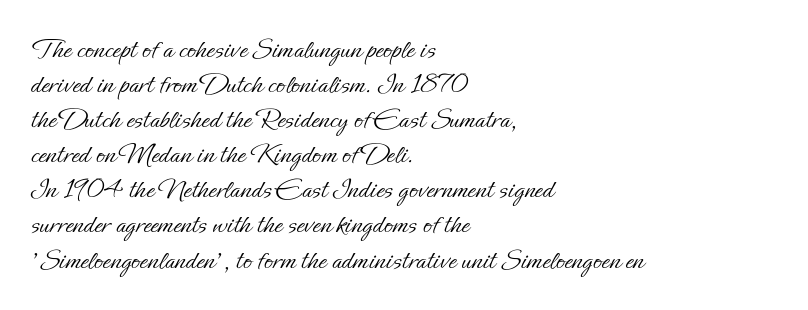
{"bold": "no", "weight": "light", "width": "normal", "stroke_contrast": "low", "x_height": "small", "monospaced": "no", "underline": "no", "align": "left", "line_spacing_ratio": 1.21, "letter_spacing": "normal", "letter_spacing_em": 0.0, "glyph_px": 29}
